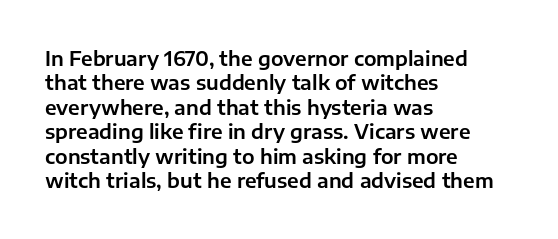
Look at the tracking — it's just the regular setting, nothing added. Horizontal alignment here is leftward, the default for most running prose. Clear beneath every line of the passage. Unlike italic type, these characters show no tilt at all.
